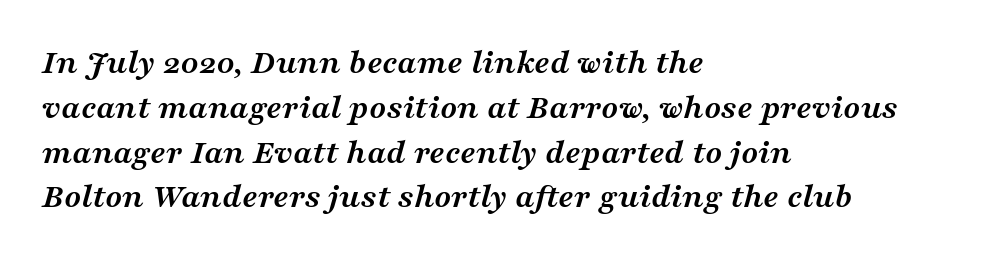
Q: Is the text bold? A: Yes.
Q: Is the text italic (slanted)? A: Yes, it leans right by about 16 degrees.
Q: Is the typeface a serif or a sans-serif typeface? A: Serif.
Q: Is the text underlined? A: No.
Q: How is the paragraph aligned? A: Left-aligned.
Q: Is the spacing between letters normal or unusually wide? A: Normal.
Q: Is the spacing between lines tight, normal or loose? A: Normal.
Q: Width (condensed, normal, or wide)? A: Wide.
Q: Stroke contrast? A: Medium.
Q: x-height? A: Medium.
Q: Monospaced? A: No.
